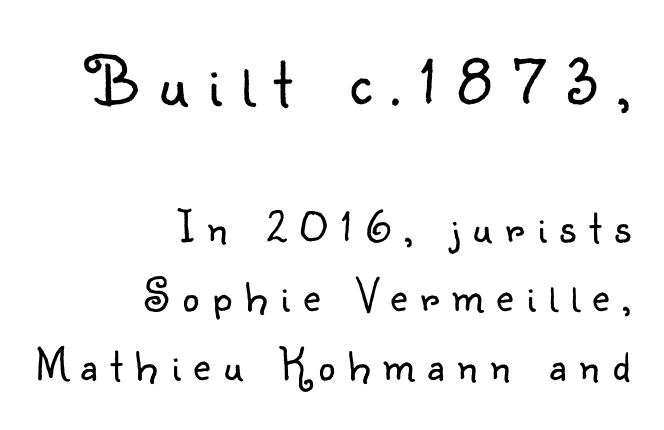
Q: Is the text bold? A: No.
Q: Is the text italic (slanted)? A: No, it is upright.
Q: Is the typeface a serif or a sans-serif typeface? A: Sans-serif.
Q: Is the text underlined? A: No.
Q: How is the paragraph aligned? A: Right-aligned.
Q: Is the spacing between letters normal or unusually wide? A: Unusually wide.
Q: Is the spacing between lines tight, normal or loose? A: Normal.
Q: Which block of text is set in a larger size, the first (top) or the second (bottom)? A: The first (top) one.
Q: Width (condensed, normal, or wide)? A: Normal.
Q: Stroke contrast? A: Low.
Q: x-height? A: Small.
Q: Monospaced? A: No.
